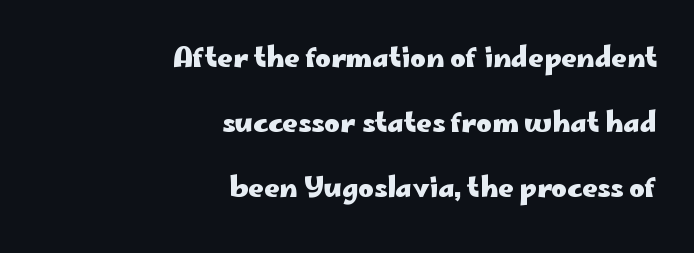
The horizontal fit of the characters is conventional and even. A typesetter would call this leading open, well beyond the default. Descenders hang freely into open space. You can tell it's not italic because the verticals are truly vertical.
